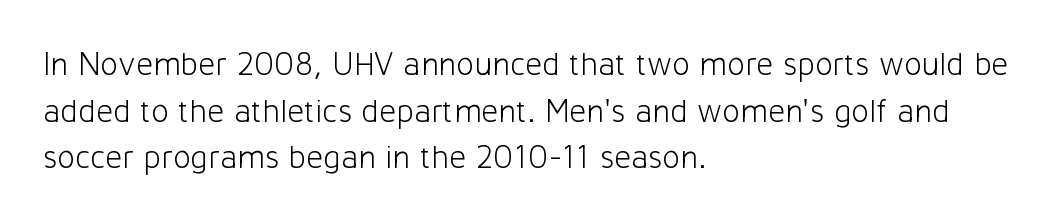
Q: Is the text bold? A: No.
Q: Is the text italic (slanted)? A: No, it is upright.
Q: Is the typeface a serif or a sans-serif typeface? A: Sans-serif.
Q: Is the text underlined? A: No.
Q: How is the paragraph aligned? A: Left-aligned.
Q: Is the spacing between letters normal or unusually wide? A: Normal.
Q: Is the spacing between lines tight, normal or loose? A: Normal.
Q: Width (condensed, normal, or wide)? A: Normal.
Q: Stroke contrast? A: Low.
Q: x-height? A: Medium.
Q: Monospaced? A: No.
